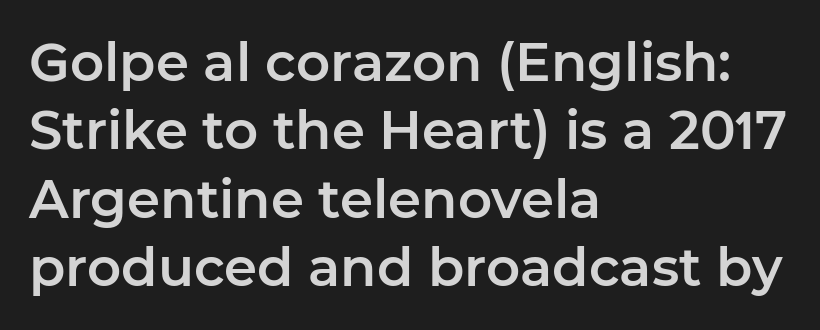
In CSS terms this would be text-align: left. This is sans-serif lettering, the kind often seen on screens and signage. Has an underline been added? It has not. A roman cut, with each character standing at attention. Varying glyph widths throughout — classic text-font behaviour. The horizontal fit of the characters is conventional and even.
